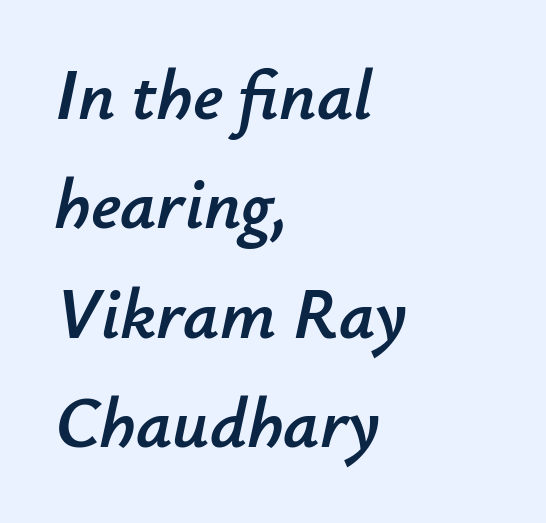
Q: Is the text italic (slanted)? A: Yes, it leans right by about 12 degrees.
Q: Is the text underlined? A: No.
Q: How is the paragraph aligned? A: Left-aligned.
Q: Is the spacing between letters normal or unusually wide? A: Normal.
Q: Is the spacing between lines tight, normal or loose? A: Normal.
Q: Width (condensed, normal, or wide)? A: Normal.
Q: Stroke contrast? A: Low.
Q: x-height? A: Small.
Q: Monospaced? A: No.
